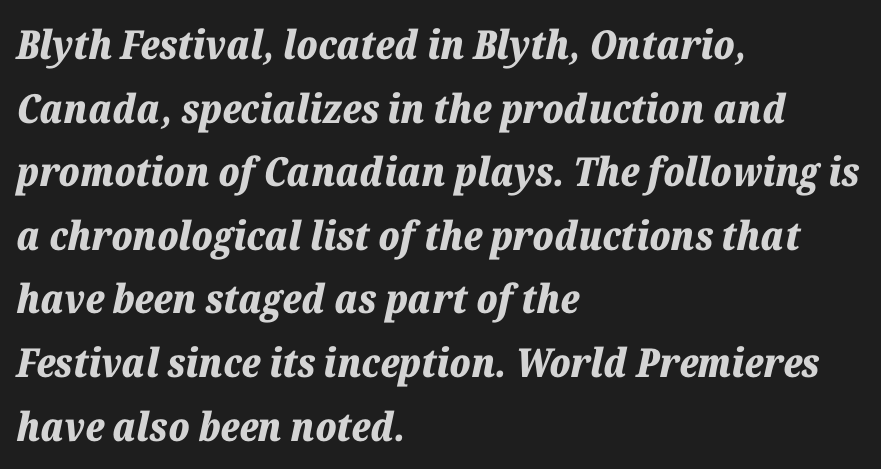
Q: Is the text bold? A: Yes.
Q: Is the text italic (slanted)? A: Yes, it leans right by about 12 degrees.
Q: Is the text underlined? A: No.
Q: How is the paragraph aligned? A: Left-aligned.
Q: Is the spacing between letters normal or unusually wide? A: Normal.
Q: Is the spacing between lines tight, normal or loose? A: Normal.
Q: Width (condensed, normal, or wide)? A: Normal.
Q: Stroke contrast? A: Low.
Q: x-height? A: Medium.
Q: Monospaced? A: No.
